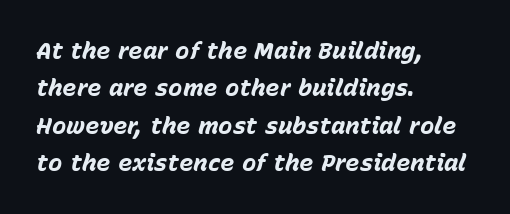
{"italic": "yes", "lean": "right", "slant_degrees": 15, "bold": "yes", "underline": "no", "align": "left", "line_spacing": "normal", "line_spacing_ratio": 1.56, "letter_spacing": "normal", "letter_spacing_em": 0.0, "glyph_px": 24}
